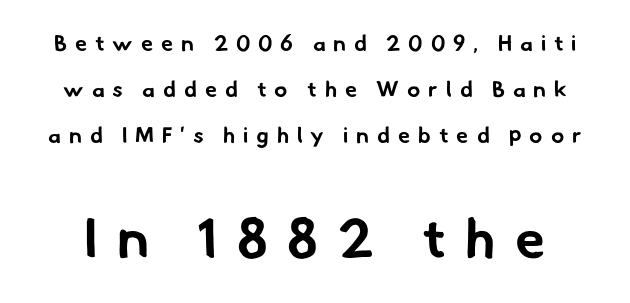
Does the type have serifs? No, each stem ends abruptly. The strip under each line holds only bare page. Type size steps up from the first block to the second. A great deal of white space separates one row of letters from the next.
